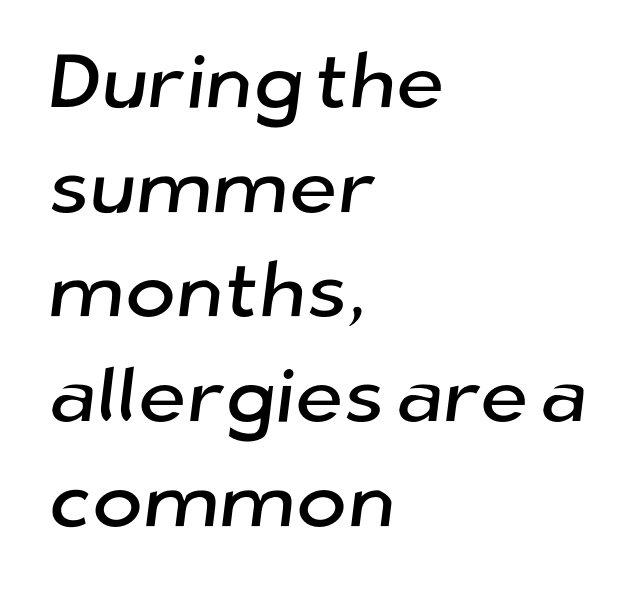
{"serif": "no", "width": "normal", "stroke_contrast": "low", "x_height": "medium", "monospaced": "no", "underline": "no", "align": "left", "line_spacing": "normal", "line_spacing_ratio": 1.36, "letter_spacing": "normal", "letter_spacing_em": 0.0, "glyph_px": 77}
